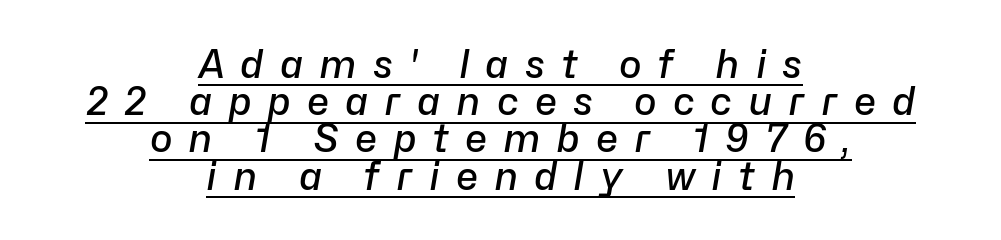
{"italic": "yes", "lean": "right", "slant_degrees": 10, "bold": "semi", "weight": "semibold", "width": "normal", "stroke_contrast": "low", "x_height": "medium", "monospaced": "no", "underline": "yes", "align": "center", "line_spacing": "tight", "line_spacing_ratio": 0.98, "letter_spacing": "wide", "letter_spacing_em": 0.42, "glyph_px": 38}
